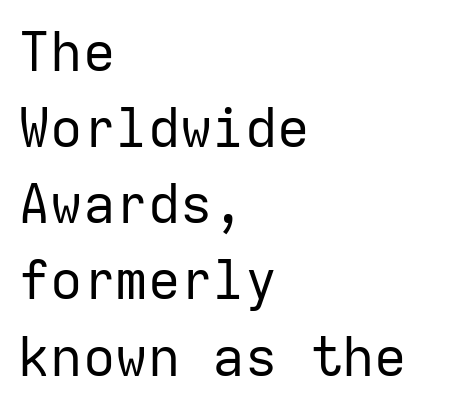
Q: Is the text bold? A: No.
Q: Is the text italic (slanted)? A: No, it is upright.
Q: Is the typeface a serif or a sans-serif typeface? A: Sans-serif.
Q: Is the text underlined? A: No.
Q: How is the paragraph aligned? A: Left-aligned.
Q: Is the spacing between letters normal or unusually wide? A: Normal.
Q: Is the spacing between lines tight, normal or loose? A: Normal.
Q: Width (condensed, normal, or wide)? A: Normal.
Q: Stroke contrast? A: Low.
Q: x-height? A: Medium.
Q: Monospaced? A: Yes.
